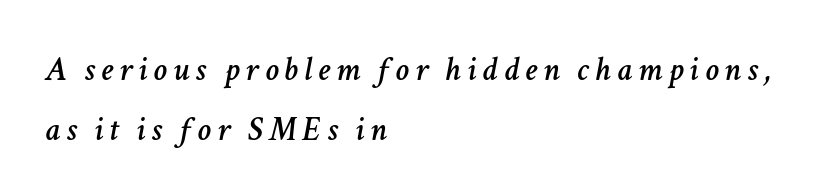
{"italic": "yes", "lean": "right", "slant_degrees": 11, "width": "normal", "stroke_contrast": "low", "x_height": "medium", "monospaced": "no", "underline": "no", "align": "left", "line_spacing_ratio": 1.77, "glyph_px": 34}
